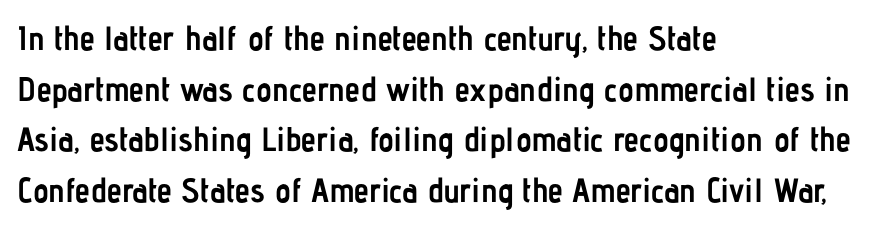
{"serif": "no", "italic": "no", "bold": "yes", "weight": "semibold", "width": "condensed", "stroke_contrast": "low", "x_height": "medium", "monospaced": "no", "underline": "no", "align": "left", "line_spacing": "normal", "line_spacing_ratio": 1.49, "letter_spacing": "normal", "letter_spacing_em": 0.0, "glyph_px": 34}
